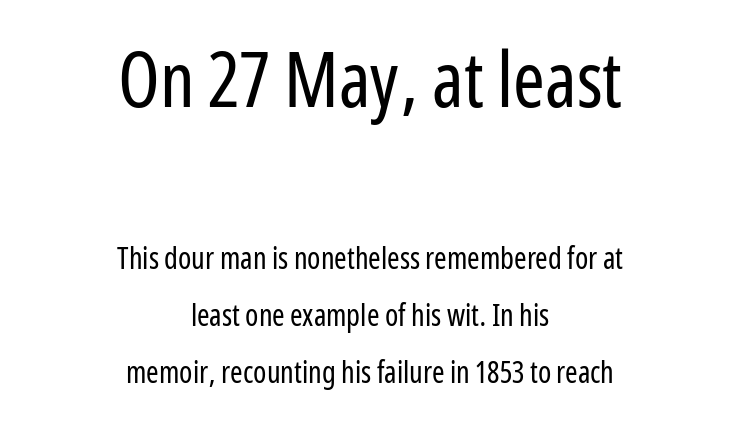
Q: Is the text bold? A: No.
Q: Is the text italic (slanted)? A: No, it is upright.
Q: Is the typeface a serif or a sans-serif typeface? A: Sans-serif.
Q: Is the text underlined? A: No.
Q: How is the paragraph aligned? A: Centered.
Q: Is the spacing between letters normal or unusually wide? A: Normal.
Q: Which block of text is set in a larger size, the first (top) or the second (bottom)? A: The first (top) one.
Q: Width (condensed, normal, or wide)? A: Condensed.
Q: Stroke contrast? A: Low.
Q: x-height? A: Medium.
Q: Monospaced? A: No.
